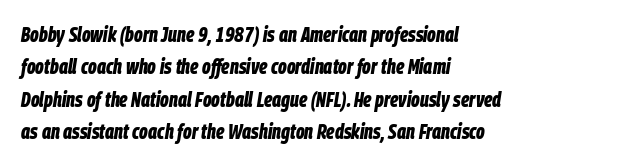
Students, this is bold: see how much ink each stroke carries. Is the letter spacing exaggerated? No — it looks like the ordinary default. Horizontal alignment here is leftward, the default for most running prose. The face used here has a pronounced slope to its letters. Honestly, there is no underline to notice here at all. Rows of type keep a routine distance in the vertical direction.
